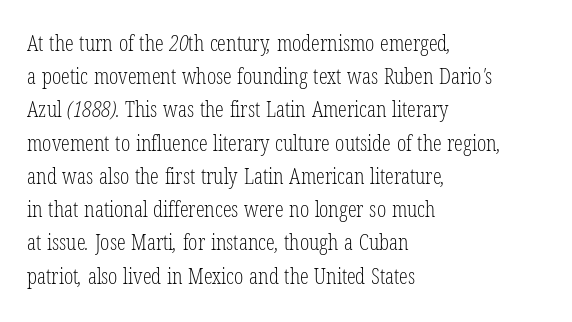
The lines in this sample share a left origin and differ only in where they stop. Default kerning and tracking; the words read as compact shapes. The passage shown stacks its lines at a standard gap. Weight: regular or lighter.
